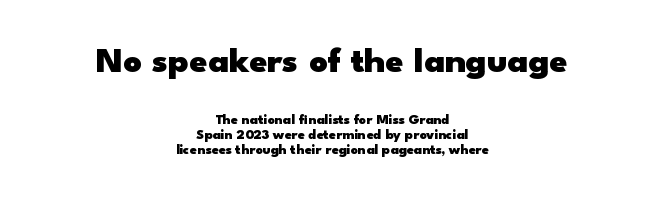
Q: Is the text bold? A: Yes.
Q: Is the text italic (slanted)? A: No, it is upright.
Q: Is the typeface a serif or a sans-serif typeface? A: Sans-serif.
Q: Is the text underlined? A: No.
Q: How is the paragraph aligned? A: Centered.
Q: Is the spacing between letters normal or unusually wide? A: Normal.
Q: Is the spacing between lines tight, normal or loose? A: Tight.
Q: Which block of text is set in a larger size, the first (top) or the second (bottom)? A: The first (top) one.
Q: Width (condensed, normal, or wide)? A: Wide.
Q: Stroke contrast? A: Low.
Q: x-height? A: Small.
Q: Monospaced? A: No.
